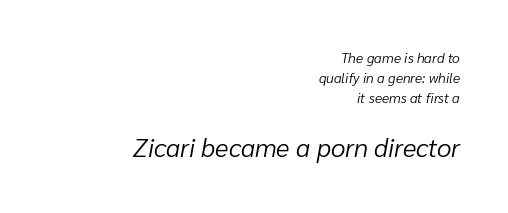
{"italic": "yes", "lean": "right", "slant_degrees": 10, "bold": "no", "underline": "no", "align": "right", "line_spacing": "normal", "line_spacing_ratio": 1.44, "letter_spacing": "normal", "letter_spacing_em": 0.0, "larger_block": "second", "size_ratio": 1.86, "glyph_px": 26}
